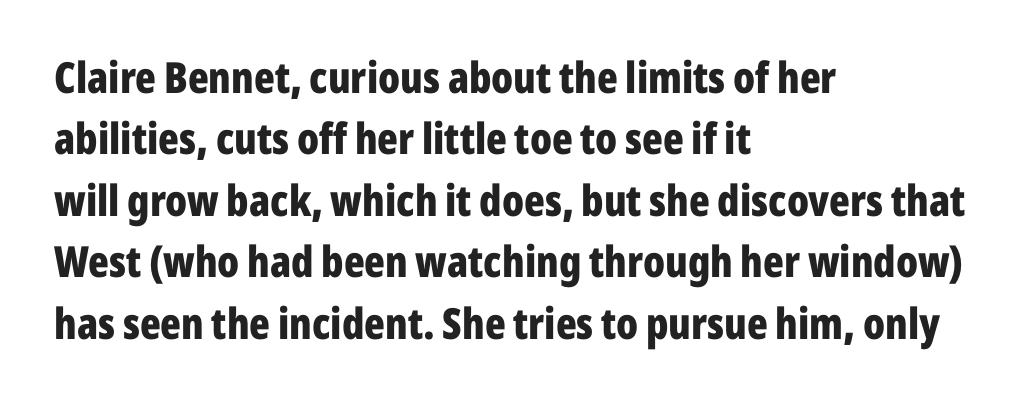
{"serif": "no", "italic": "no", "bold": "yes", "weight": "bold", "width": "condensed", "stroke_contrast": "low", "x_height": "medium", "monospaced": "no", "underline": "no", "align": "left", "line_spacing": "normal", "line_spacing_ratio": 1.43, "letter_spacing": "normal", "letter_spacing_em": 0.0, "glyph_px": 43}
